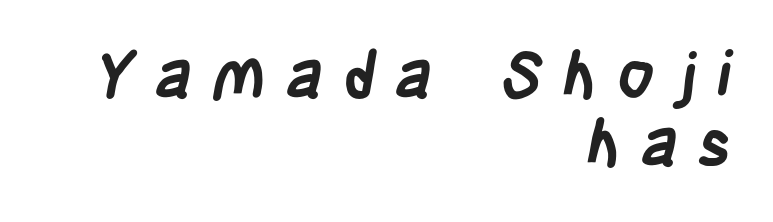
The image shows 65 px semibold, condensed sans-serif type; set right-aligned, tight line spacing (1.05x), unusually wide letter spacing (+0.3 em), not underlined; low stroke contrast and a large x-height.
